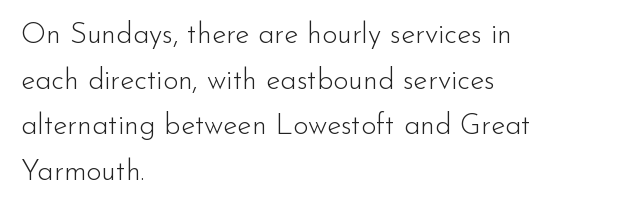
Q: Is the text bold? A: No.
Q: Is the text italic (slanted)? A: No, it is upright.
Q: Is the typeface a serif or a sans-serif typeface? A: Sans-serif.
Q: Is the text underlined? A: No.
Q: How is the paragraph aligned? A: Left-aligned.
Q: Is the spacing between letters normal or unusually wide? A: Normal.
Q: Is the spacing between lines tight, normal or loose? A: Normal.
Q: Width (condensed, normal, or wide)? A: Normal.
Q: Stroke contrast? A: Low.
Q: x-height? A: Small.
Q: Monospaced? A: No.
